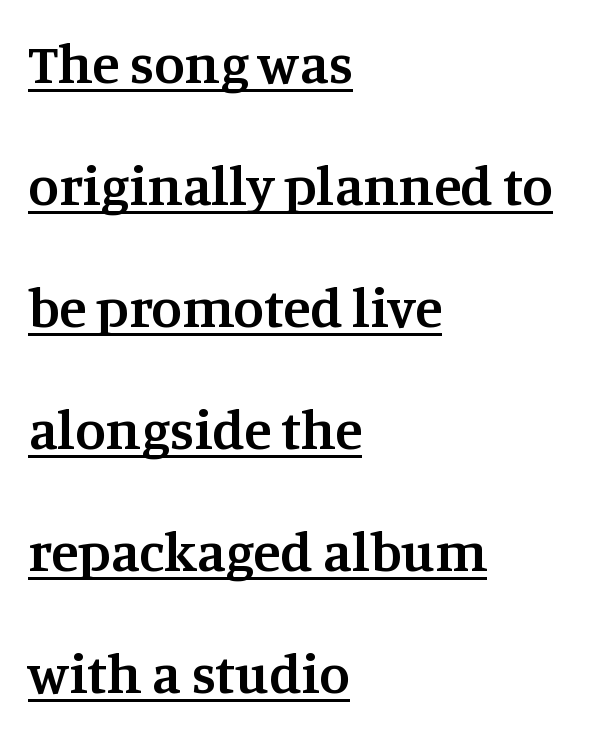
You could call the tracking neutral — neither tight nor loose. Has an underline been added? It has. This is the in-between weight designers call semibold or demi. The letters stand upright; this is a roman face. Every row of glyphs begins at an identical x-position on the left. In terms of leading, this rendering errs on the spacious side.
